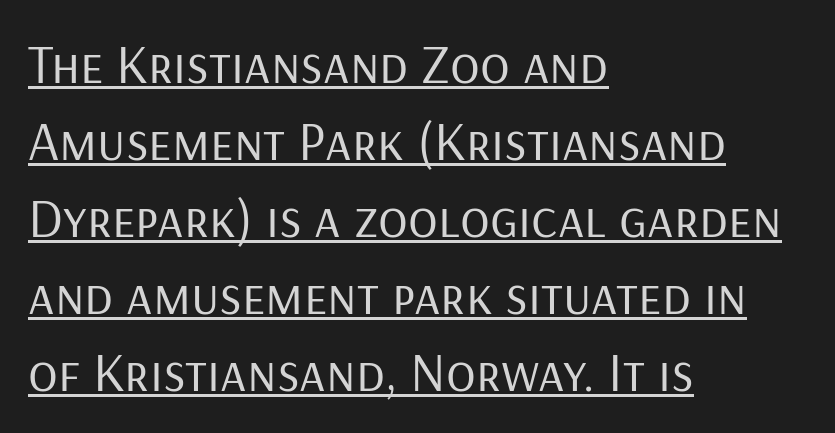
A rule runs beneath these lines of type. The font family rendered here belongs to the sans-serif group. Short and long lines alike share a common starting point at left. This sample has the flowing, uneven cadence of proportional lettering. A typesetter would mark this as roman, not italic. Look at the tracking — it's just the regular setting, nothing added.
